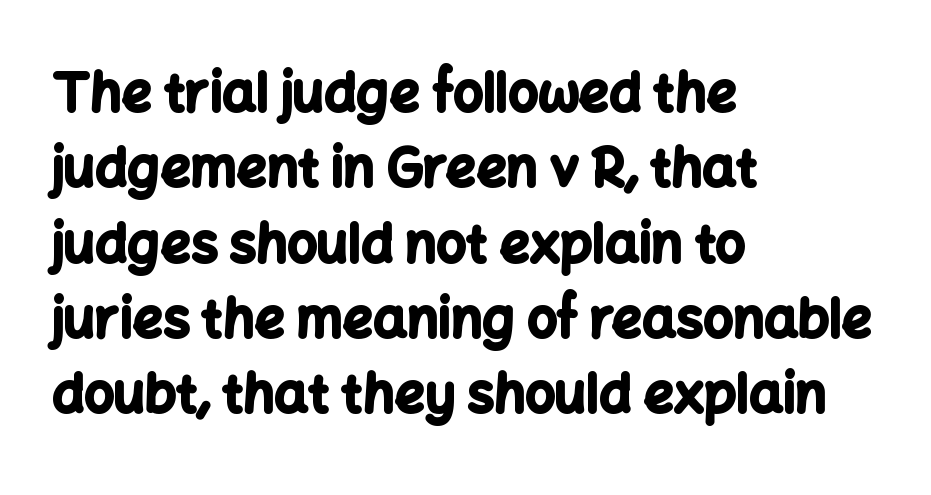
Does the leading feel generous? No, just average. Rule under the text: the space is simply empty. The letters advance in unequal steps, a hallmark of proportional type. You can tell it's not italic because the verticals are truly vertical. Examine the stroke ends and you'll find no serifs.
